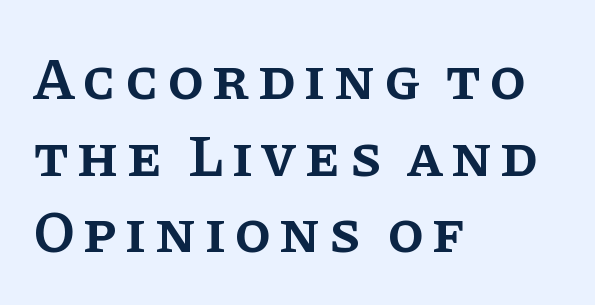
The image shows 59 px semibold serif type, upright; set left-aligned, normal line spacing (1.3x), not underlined; low stroke contrast and a large x-height.
